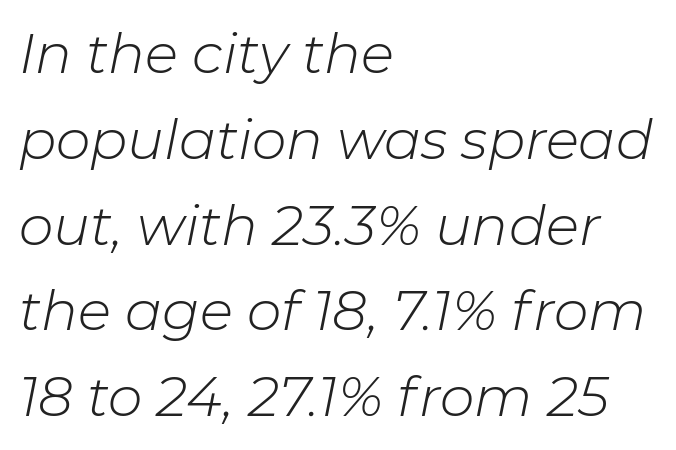
Q: Is the text bold? A: No.
Q: Is the text italic (slanted)? A: Yes, it leans right by about 11 degrees.
Q: Is the text underlined? A: No.
Q: How is the paragraph aligned? A: Left-aligned.
Q: Is the spacing between letters normal or unusually wide? A: Normal.
Q: Is the spacing between lines tight, normal or loose? A: Normal.
Q: Width (condensed, normal, or wide)? A: Normal.
Q: Stroke contrast? A: Low.
Q: x-height? A: Medium.
Q: Monospaced? A: No.
